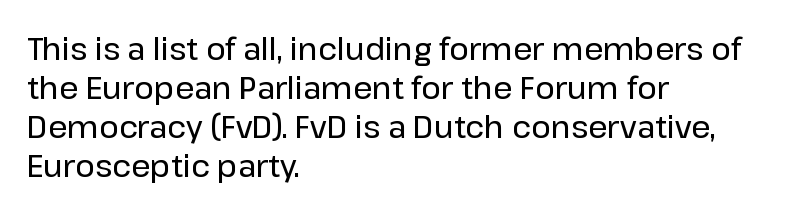
Q: Is the text italic (slanted)? A: No, it is upright.
Q: Is the typeface a serif or a sans-serif typeface? A: Sans-serif.
Q: Is the text underlined? A: No.
Q: How is the paragraph aligned? A: Left-aligned.
Q: Is the spacing between letters normal or unusually wide? A: Normal.
Q: Is the spacing between lines tight, normal or loose? A: Normal.
Q: Width (condensed, normal, or wide)? A: Normal.
Q: Stroke contrast? A: Low.
Q: x-height? A: Medium.
Q: Monospaced? A: No.
